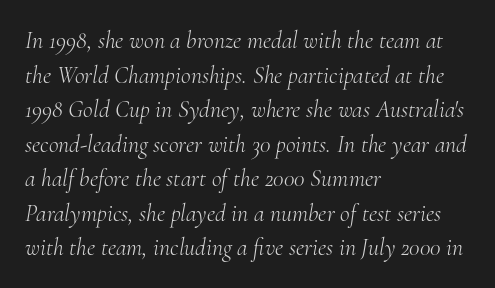
The image shows 24 px text type, italic (leaning right); set left-aligned, normal line spacing (1.44x), normal letter spacing, not underlined.
